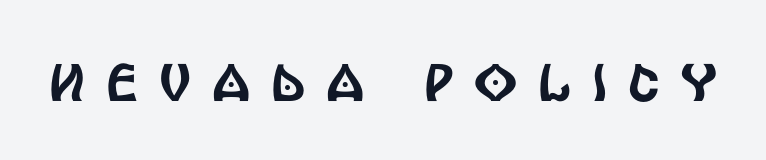
{"serif": "no", "italic": "no", "width": "condensed", "x_height": "large", "monospaced": "no", "underline": "no", "letter_spacing": "wide", "letter_spacing_em": 0.39, "glyph_px": 53}
